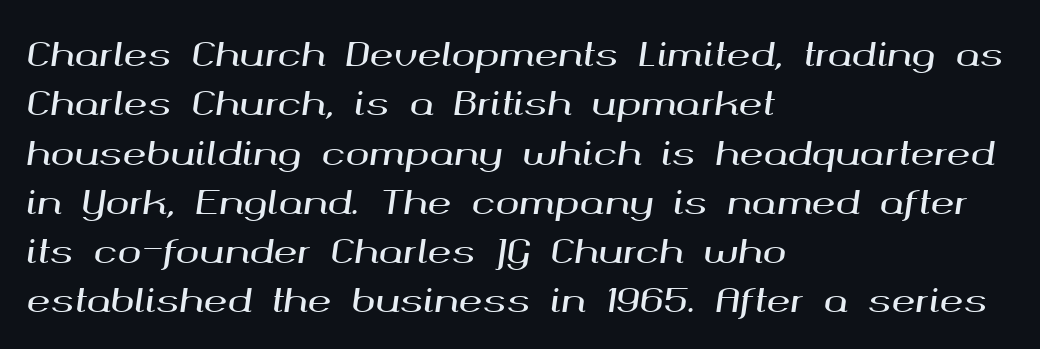
The lines in this sample share a left origin and differ only in where they stop. Between one letter and the next there's only the usual sliver of space. Type without underlining. An italicized treatment has been applied to the whole sample.
